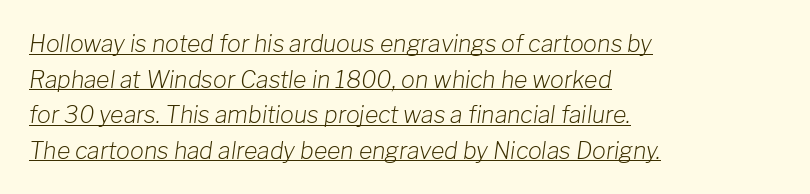
The image shows 23 px text type, italic (leaning right); set left-aligned, normal line spacing (1.55x), normal letter spacing, underlined.
